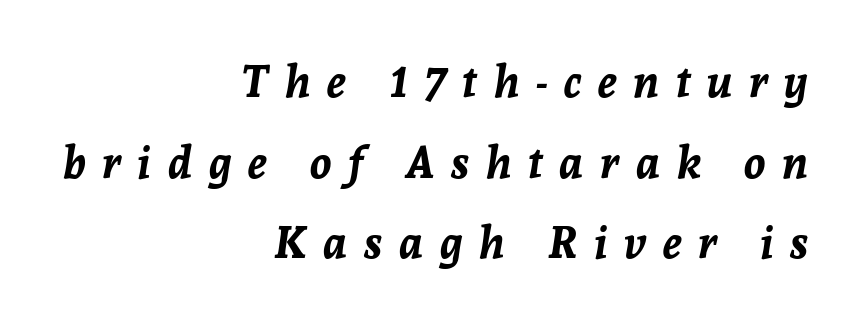
The passage shown is not underscored anywhere. This sample uses expanded letter spacing, leaving extra air between glyphs. The strokes are fattened all the way to bold. Where is the straight margin? On the right. When letters slant like this, we call the style italic.
